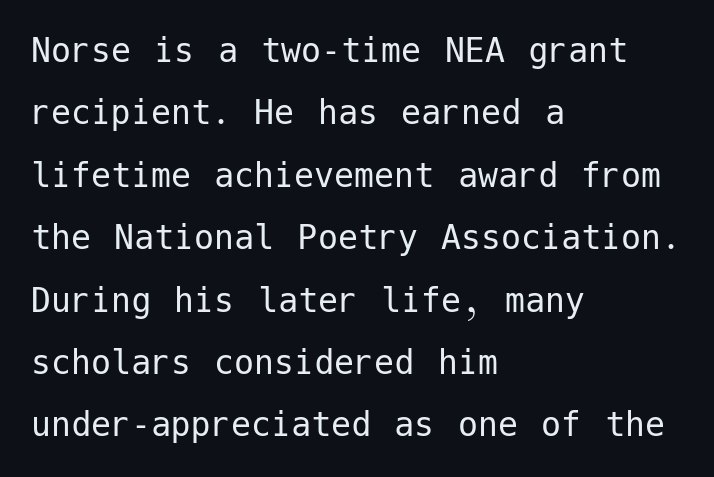
Q: Is the text bold? A: No.
Q: Is the text italic (slanted)? A: No, it is upright.
Q: Is the typeface a serif or a sans-serif typeface? A: Sans-serif.
Q: Is the text underlined? A: No.
Q: How is the paragraph aligned? A: Left-aligned.
Q: Is the spacing between letters normal or unusually wide? A: Normal.
Q: Is the spacing between lines tight, normal or loose? A: Normal.
Q: Width (condensed, normal, or wide)? A: Normal.
Q: Stroke contrast? A: Low.
Q: x-height? A: Medium.
